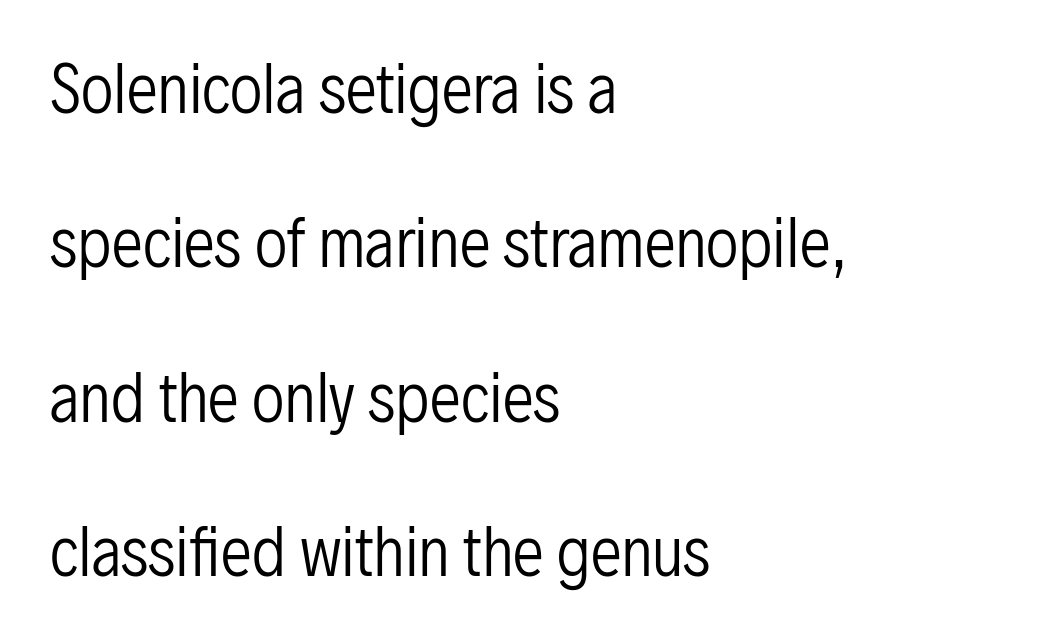
The image shows 63 px regular-weight, condensed sans-serif type, upright; set left-aligned, loose line spacing (2.45x), normal letter spacing, not underlined; low stroke contrast and a medium x-height.
